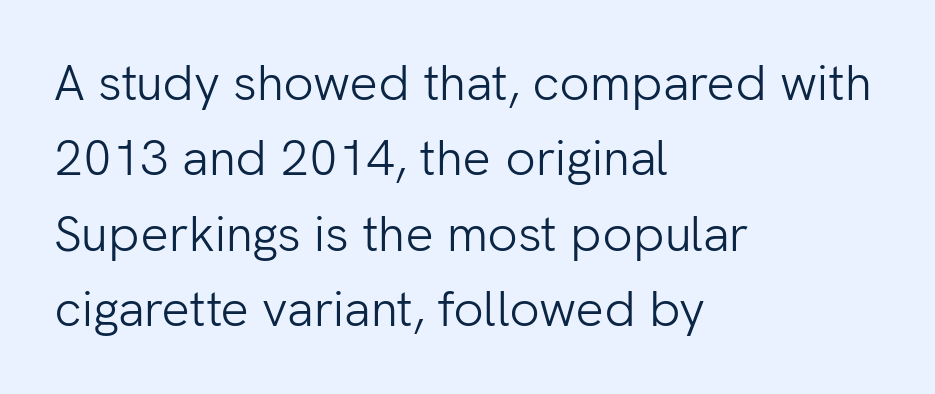
The words here are not underlined. Horizontally, the lines are justified to the leading edge only. Summary of vertical rhythm: regular, with standard interline spacing. These glyphs show unthickened strokes, regular width or finer.
